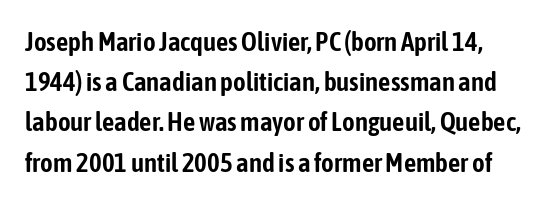
The lettering holds an erect, upright posture throughout. The rows are spaced the way most documents space them. Nobody drew a line under any word here. These lines keep a tight, regular rhythm from letter to letter.
